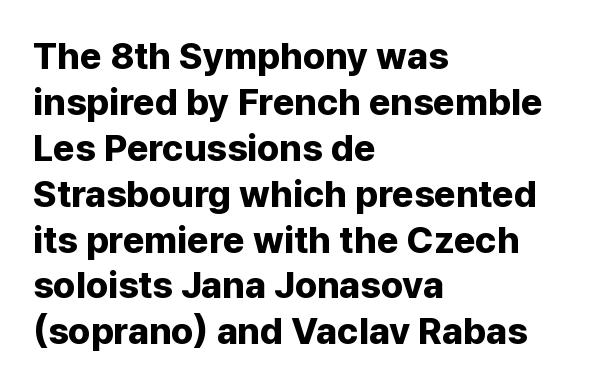
The image shows 37 px bold sans-serif type, upright; set left-aligned, line spacing 1.24x, normal letter spacing, not underlined; low stroke contrast and a medium x-height.
